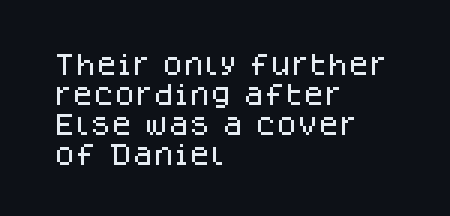
{"italic": "no", "underline": "no", "align": "left", "line_spacing": "normal", "line_spacing_ratio": 1.25, "letter_spacing": "normal", "letter_spacing_em": 0.0, "glyph_px": 24}
